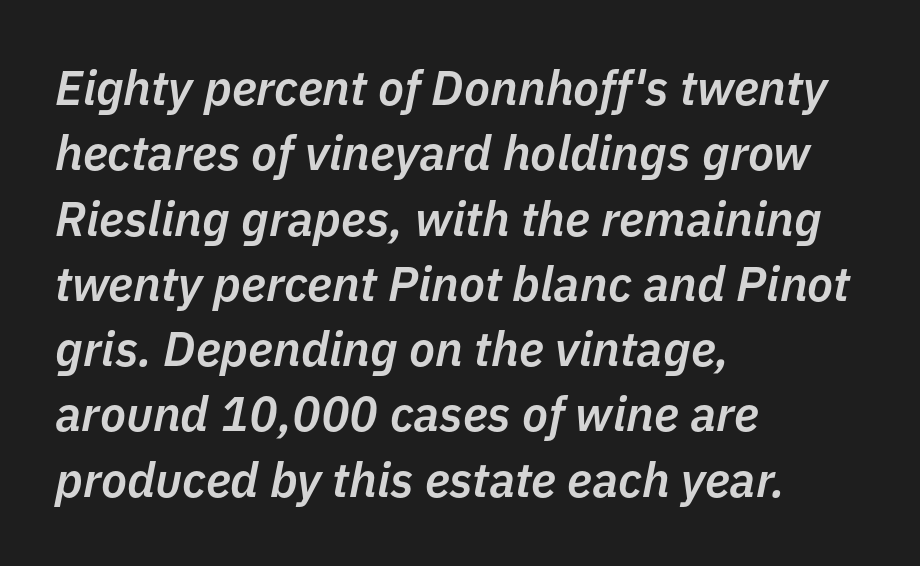
The image shows 48 px semibold type, italic (leaning right); set left-aligned, normal line spacing (1.36x), normal letter spacing, not underlined; low stroke contrast and a medium x-height.
